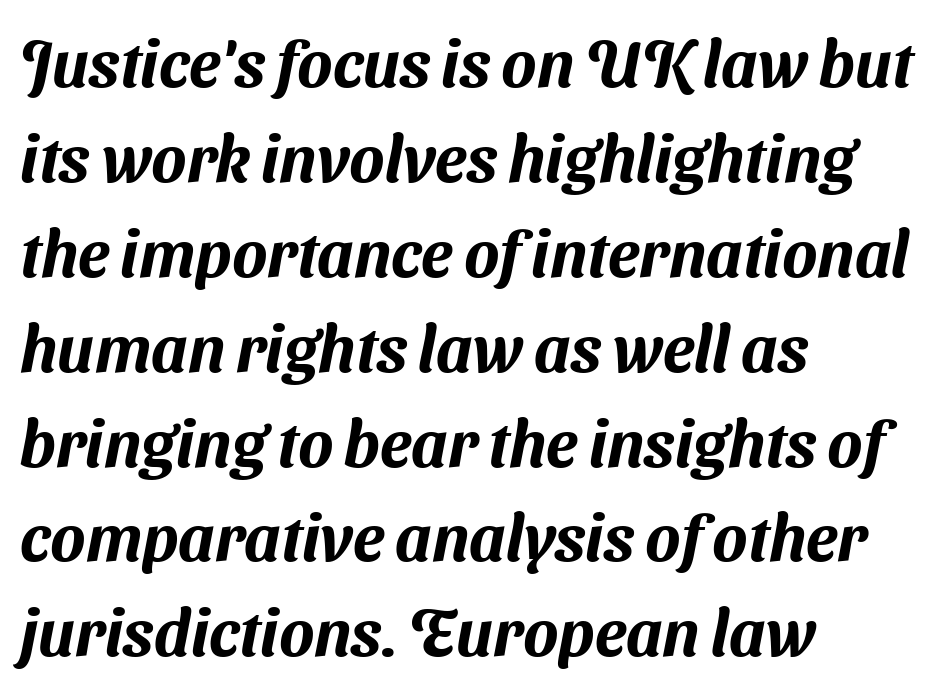
The image shows 65 px sans-serif type; set left-aligned, normal line spacing (1.46x), normal letter spacing, not underlined; medium stroke contrast and a medium x-height.
